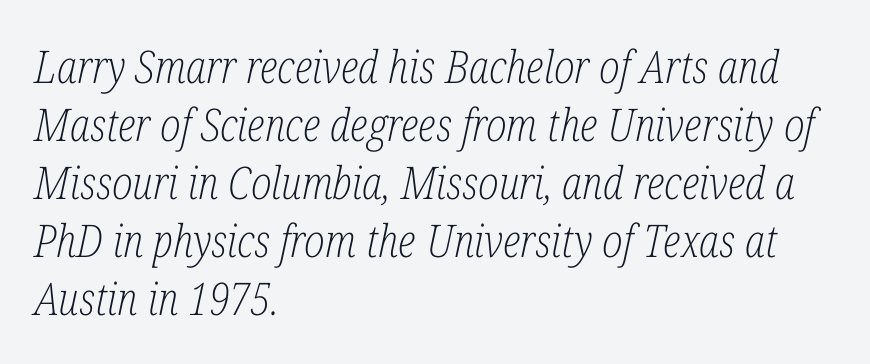
The image shows 45 px light, condensed serif type, italic (leaning right); set left-aligned, normal line spacing (1.29x), normal letter spacing, not underlined; low stroke contrast and a medium x-height.
